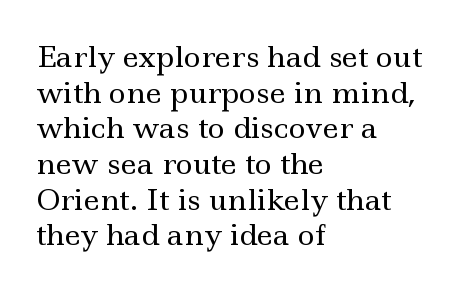
Letters have the restrained weight of plain body copy at most. Unlike a clean sans, this face finishes its strokes with serifs. Note the varied advance widths — an 'i' is clearly narrower than an 'm'. No word sits above an underline. The lines in this sample share a left origin and differ only in where they stop. Students, note that the glyphs here touch the page at normal intervals.
